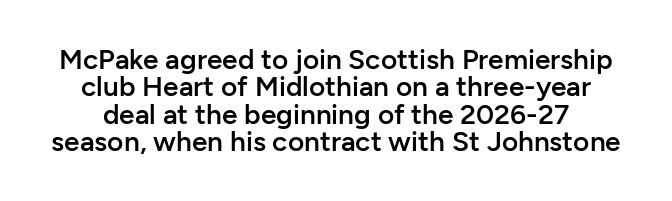
A semibold gives these letters moderate extra thickness, short of bold. The characters display no serif detailing; their extremities are plain. The glyphs are unaccompanied by any horizontal stroke below them. The font's upright variant was chosen for this text. Between one letter and the next there's only the usual sliver of space. Spacing verdict: proportional, widths tailored to each character.
